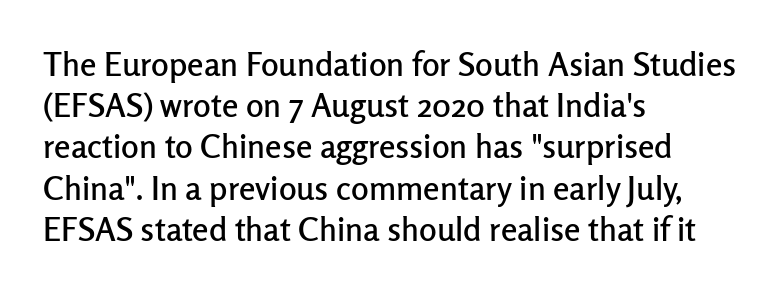
The type is set solid horizontally, with unmodified tracking. Looks like regular typesetting: each glyph gets only the width it needs. One-word summary of the alignment: left. The leading is moderate, giving the passage an even texture. Every character sits straight up, as roman type does.
